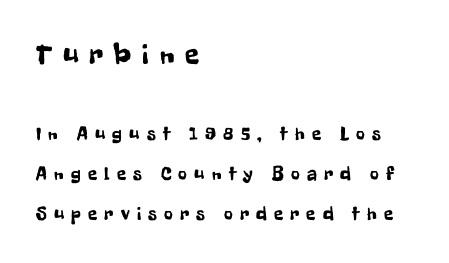
{"serif": "no", "italic": "no", "width": "condensed", "stroke_contrast": "low", "x_height": "medium", "monospaced": "no", "underline": "no", "align": "left", "line_spacing": "loose", "line_spacing_ratio": 2.12, "letter_spacing": "wide", "letter_spacing_em": 0.38, "larger_block": "first", "size_ratio": 1.53, "glyph_px": 29}
